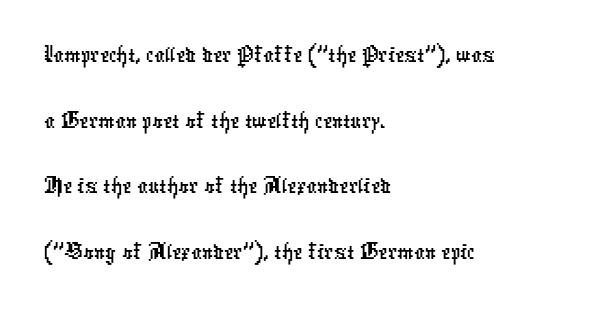
The lines are quadded left. Honestly, the row spacing looks completely unremarkable. Look at the bottom of the vertical strokes: they stop flat, with no serifs. Beneath every word, the page is bare. Each letter keeps its own natural width here, so spacing adapts to shape. Is the letter spacing exaggerated? No — it looks like the ordinary default.
